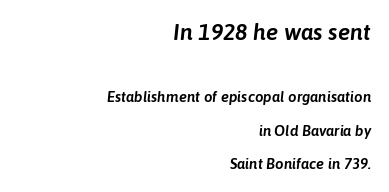
The image shows 23 px text type, italic (leaning right); set right-aligned, loose line spacing (2.22x), normal letter spacing, not underlined; the first (top) block is 1.53x larger.
